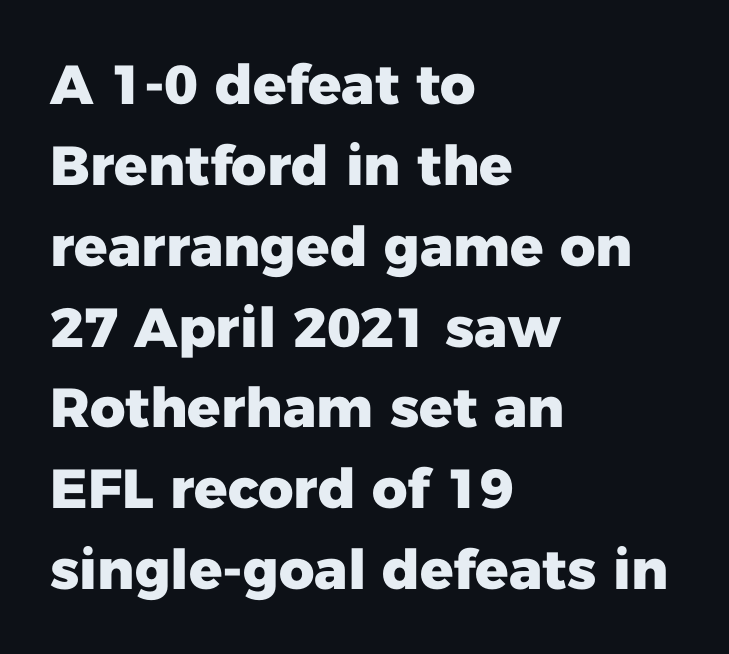
The paragraph shown leans on its left margin. Posture: upright roman. Honestly, there is no underline to notice here at all. The letters carry no serifs — their stems end cleanly without finishing strokes. The vertical gap from one line to the next is medium. Each letter keeps its own natural width here, so spacing adapts to shape.
